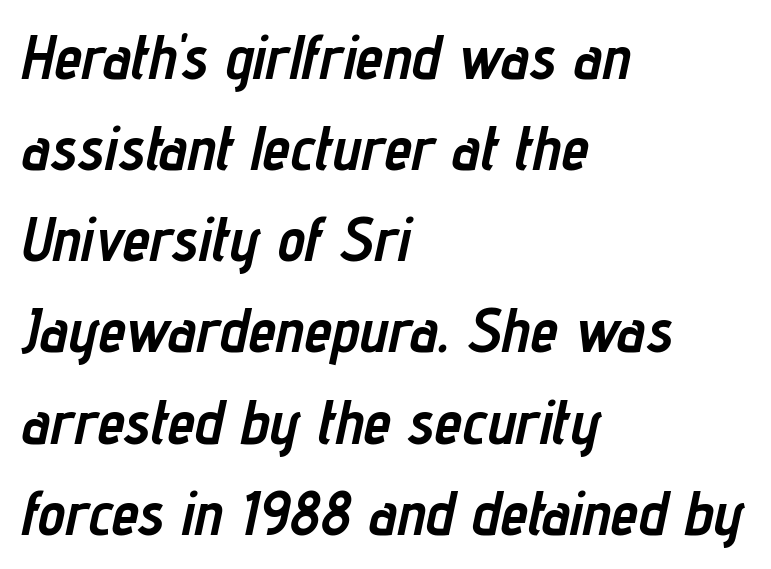
The image shows 62 px semibold, condensed type, italic (leaning right); set left-aligned, normal line spacing (1.47x), normal letter spacing, not underlined; low stroke contrast and a medium x-height.
